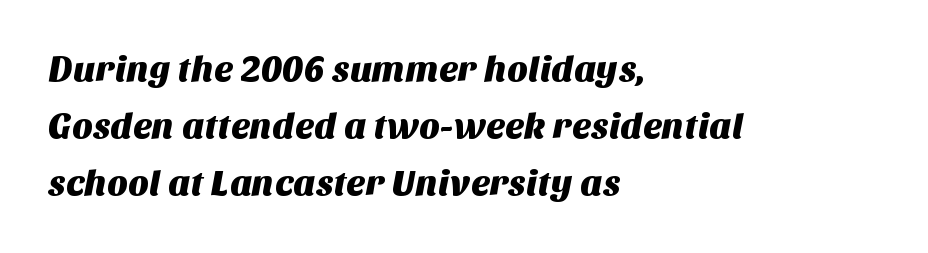
{"serif": "no", "width": "normal", "stroke_contrast": "medium", "x_height": "large", "monospaced": "no", "underline": "no", "align": "left", "line_spacing": "normal", "line_spacing_ratio": 1.58, "letter_spacing": "normal", "letter_spacing_em": 0.0, "glyph_px": 36}
